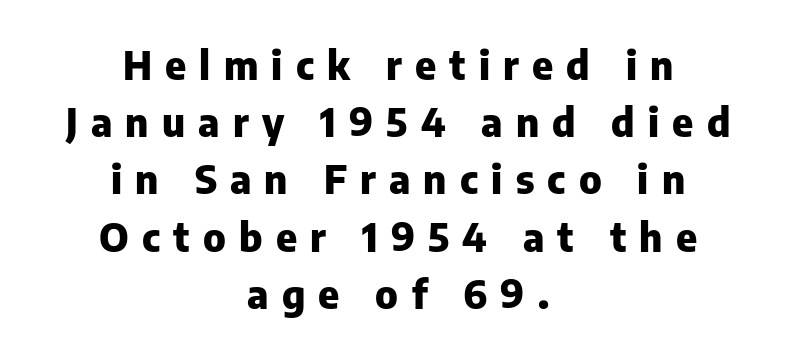
Q: Is the text bold? A: Yes.
Q: Is the text italic (slanted)? A: No, it is upright.
Q: Is the typeface a serif or a sans-serif typeface? A: Sans-serif.
Q: Is the text underlined? A: No.
Q: How is the paragraph aligned? A: Centered.
Q: Is the spacing between letters normal or unusually wide? A: Unusually wide.
Q: Is the spacing between lines tight, normal or loose? A: Normal.
Q: Width (condensed, normal, or wide)? A: Normal.
Q: Stroke contrast? A: Low.
Q: x-height? A: Medium.
Q: Monospaced? A: No.
